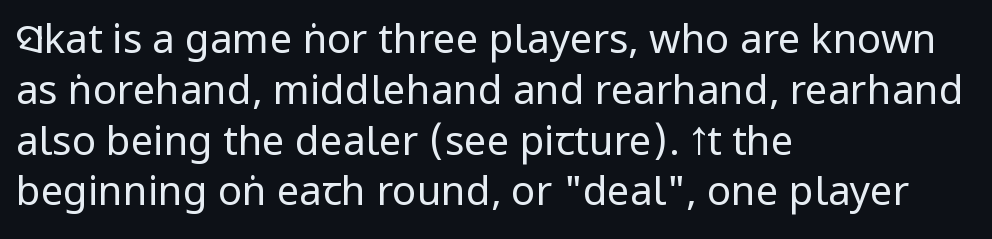
The image shows 40 px regular-weight, condensed sans-serif type, upright; set left-aligned, normal line spacing (1.27x), normal letter spacing, not underlined; low stroke contrast and a large x-height.
